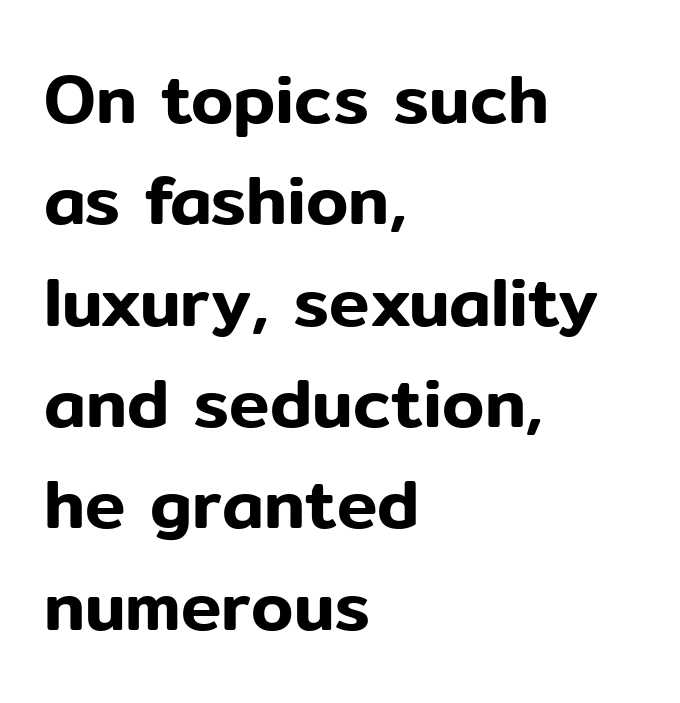
Q: Is the text italic (slanted)? A: No, it is upright.
Q: Is the typeface a serif or a sans-serif typeface? A: Sans-serif.
Q: Is the text underlined? A: No.
Q: How is the paragraph aligned? A: Left-aligned.
Q: Is the spacing between letters normal or unusually wide? A: Normal.
Q: Is the spacing between lines tight, normal or loose? A: Normal.
Q: Width (condensed, normal, or wide)? A: Normal.
Q: Stroke contrast? A: Low.
Q: x-height? A: Medium.
Q: Monospaced? A: No.
